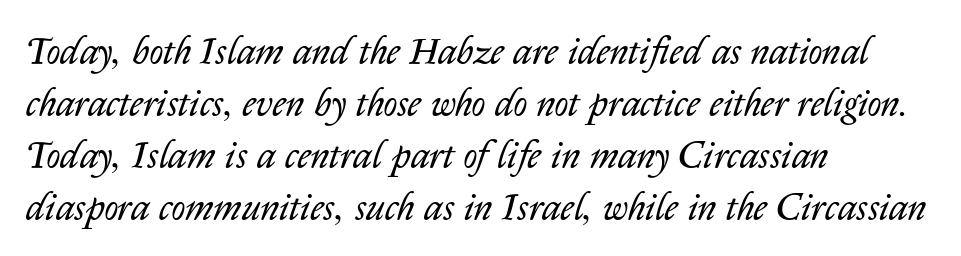
Q: Is the text bold? A: No.
Q: Is the text italic (slanted)? A: Yes, it leans right by about 14 degrees.
Q: Is the text underlined? A: No.
Q: How is the paragraph aligned? A: Left-aligned.
Q: Is the spacing between letters normal or unusually wide? A: Normal.
Q: Is the spacing between lines tight, normal or loose? A: Normal.
Q: Width (condensed, normal, or wide)? A: Normal.
Q: Stroke contrast? A: Low.
Q: x-height? A: Medium.
Q: Monospaced? A: No.
